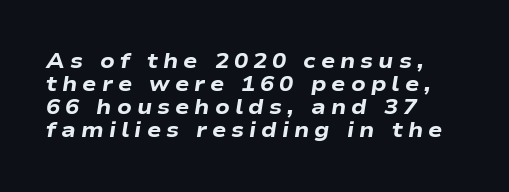
{"italic": "yes", "lean": "right", "slant_degrees": 9, "bold": "yes", "underline": "no", "align": "left", "line_spacing": "tight", "line_spacing_ratio": 1.1, "letter_spacing": "wide", "letter_spacing_em": 0.24, "glyph_px": 21}
